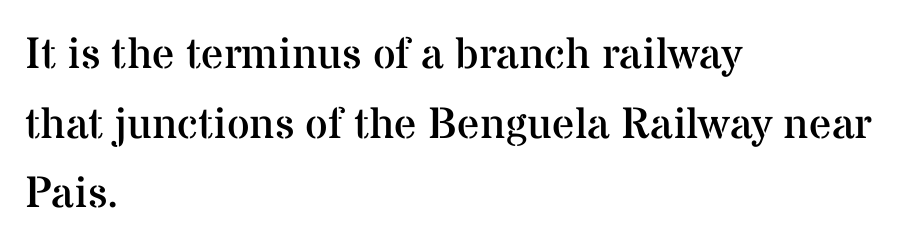
Underline: absent. Do the letters lean? They stand straight. Do the characters align in a grid? No, the font is proportional. A normal amount of white space separates one row of letters from the next. Summary of weight: not heavy and not bold.
